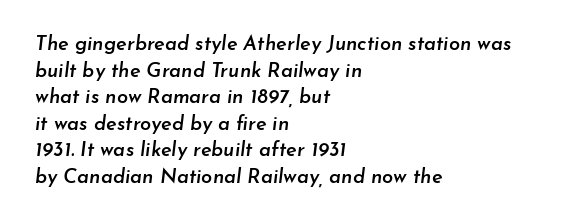
Compared with typical paragraphs, the rows here are spaced about the same. Semibold letterforms, between regular and bold. Standard letterfit; no display-style spreading of the glyphs. Plain, unruled lines of type. Observe the lean: these are italic letterforms. Horizontal alignment here is leftward, the default for most running prose.
